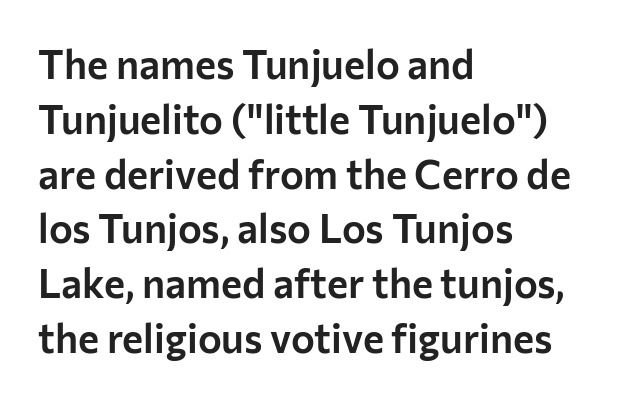
{"serif": "no", "italic": "no", "width": "normal", "stroke_contrast": "low", "x_height": "medium", "monospaced": "no", "underline": "no", "align": "left", "line_spacing": "normal", "line_spacing_ratio": 1.37, "letter_spacing": "normal", "letter_spacing_em": 0.0, "glyph_px": 40}
